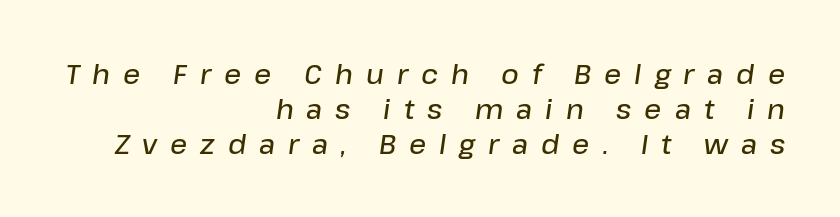
{"italic": "yes", "lean": "right", "slant_degrees": 8, "bold": "semi", "underline": "no", "align": "right", "line_spacing": "normal", "line_spacing_ratio": 1.29, "letter_spacing": "wide", "letter_spacing_em": 0.48, "glyph_px": 27}
